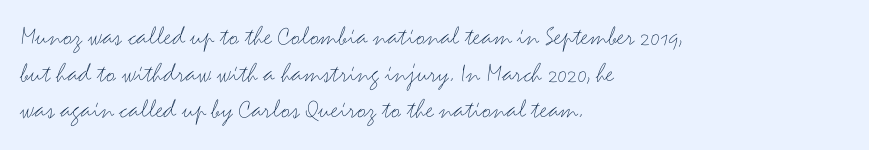
The image shows 28 px thin, wide sans-serif type; set left-aligned, normal line spacing (1.31x), normal letter spacing, not underlined; medium stroke contrast and a small x-height.
